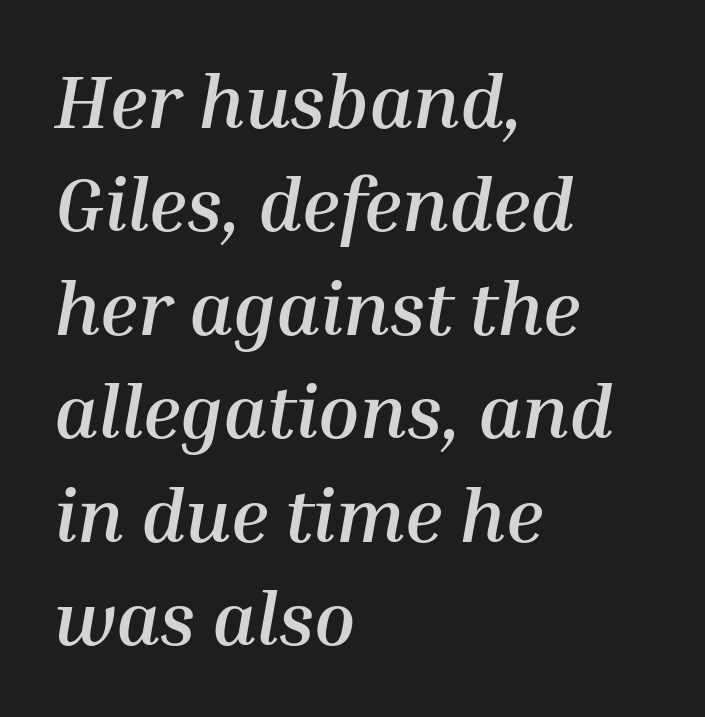
The image shows 75 px semibold type, italic (leaning right); set left-aligned, normal line spacing (1.38x), normal letter spacing, not underlined; medium stroke contrast and a medium x-height.
